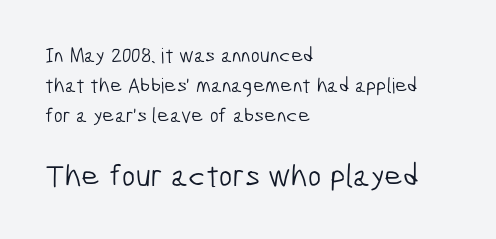
{"serif": "no", "bold": "no", "weight": "light", "width": "condensed", "stroke_contrast": "low", "x_height": "medium", "monospaced": "no", "underline": "no", "align": "left", "line_spacing": "normal", "line_spacing_ratio": 1.42, "letter_spacing": "normal", "letter_spacing_em": 0.0, "larger_block": "second", "size_ratio": 1.52, "glyph_px": 32}
